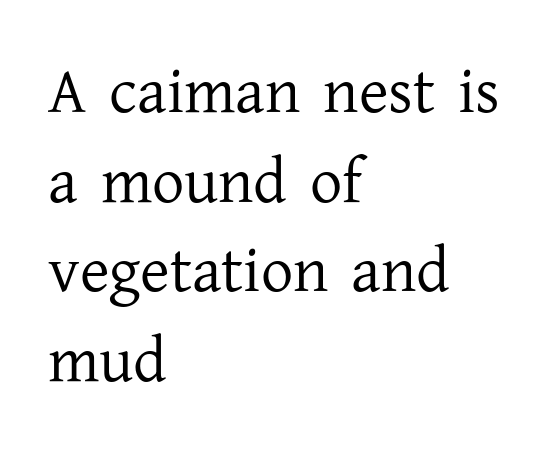
The image shows 64 px regular-weight serif type, upright; set left-aligned, normal line spacing (1.4x), normal letter spacing, not underlined; low stroke contrast and a medium x-height.
